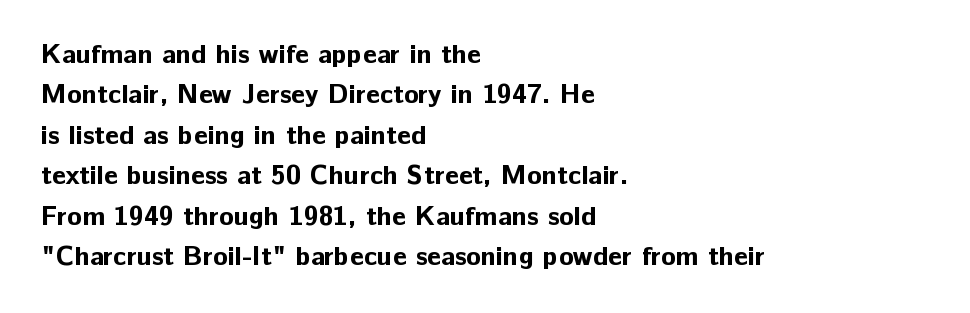
{"italic": "no", "bold": "yes", "underline": "no", "align": "left", "line_spacing": "normal", "line_spacing_ratio": 1.5, "letter_spacing": "normal", "letter_spacing_em": 0.0, "glyph_px": 27}
